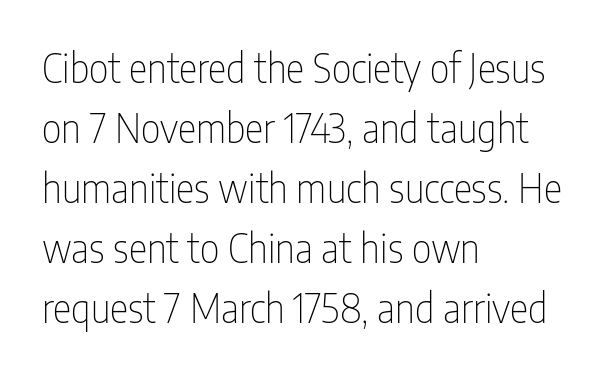
Q: Is the text bold? A: No.
Q: Is the text italic (slanted)? A: No, it is upright.
Q: Is the typeface a serif or a sans-serif typeface? A: Sans-serif.
Q: Is the text underlined? A: No.
Q: How is the paragraph aligned? A: Left-aligned.
Q: Is the spacing between letters normal or unusually wide? A: Normal.
Q: Is the spacing between lines tight, normal or loose? A: Normal.
Q: Width (condensed, normal, or wide)? A: Condensed.
Q: Stroke contrast? A: Low.
Q: x-height? A: Medium.
Q: Monospaced? A: No.
